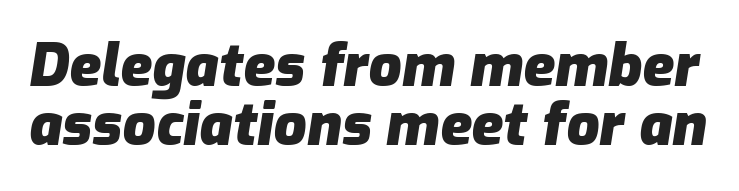
Underline: absent. Bold? Absolutely — the strokes are thick and heavy. Each letter keeps its own natural width here, so spacing adapts to shape. Does extra space separate the letters? No, they use regular spacing. A typesetter would mark this as italic.
